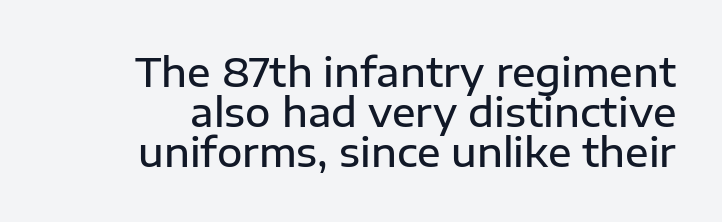
Observe the ordinary spacing: letters are neighbours, not strangers. Firm but not heavy-handed strokes: this text is semibold. Words float on clear page, feet unadorned. Posture: upright roman. If you measured baseline to baseline, you'd find a short distance. Character widths vary here, with narrow letters taking less room than wide ones.
